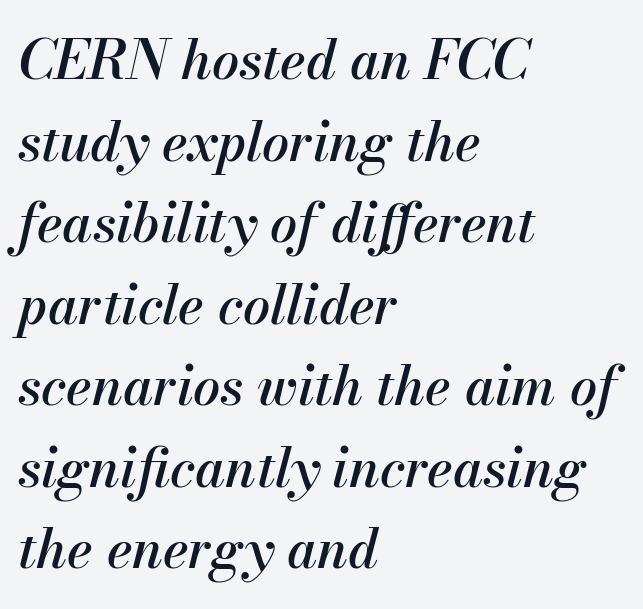
You could call the tracking neutral — neither tight nor loose. The setting favours the left margin, as ordinary paragraphs usually do. Each row of text sits above clean, open space. Emphasis-style slanted type is in use.
